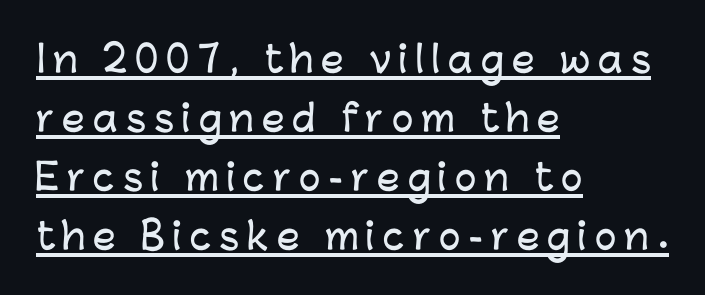
Q: Is the text italic (slanted)? A: No, it is upright.
Q: Is the typeface a serif or a sans-serif typeface? A: Sans-serif.
Q: Is the text underlined? A: Yes.
Q: How is the paragraph aligned? A: Left-aligned.
Q: Is the spacing between letters normal or unusually wide? A: Unusually wide.
Q: Is the spacing between lines tight, normal or loose? A: Normal.
Q: Width (condensed, normal, or wide)? A: Normal.
Q: Stroke contrast? A: Low.
Q: x-height? A: Medium.
Q: Monospaced? A: No.
